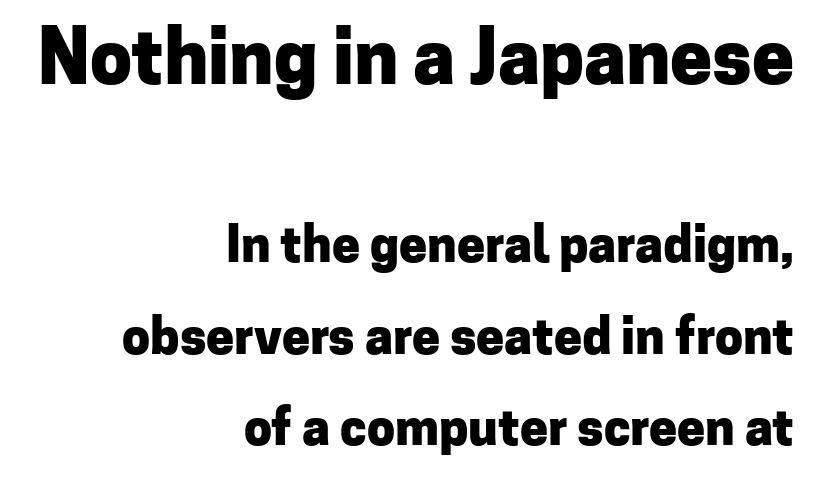
{"serif": "no", "italic": "no", "bold": "yes", "weight": "heavy", "width": "normal", "stroke_contrast": "low", "x_height": "medium", "monospaced": "no", "underline": "no", "align": "right", "line_spacing_ratio": 1.83, "letter_spacing": "normal", "letter_spacing_em": 0.0, "larger_block": "first", "size_ratio": 1.5, "glyph_px": 75}
